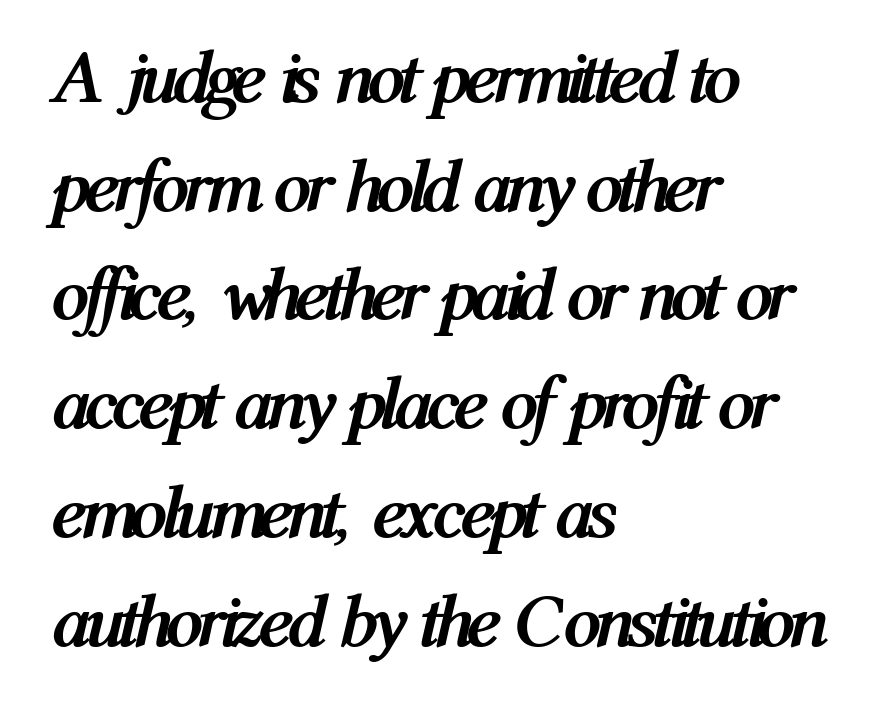
Q: Is the text bold? A: Yes.
Q: Is the text italic (slanted)? A: Yes, it leans right by about 12 degrees.
Q: Is the text underlined? A: No.
Q: How is the paragraph aligned? A: Left-aligned.
Q: Is the spacing between letters normal or unusually wide? A: Normal.
Q: Is the spacing between lines tight, normal or loose? A: Normal.
Q: Width (condensed, normal, or wide)? A: Condensed.
Q: Stroke contrast? A: Medium.
Q: x-height? A: Medium.
Q: Monospaced? A: No.
